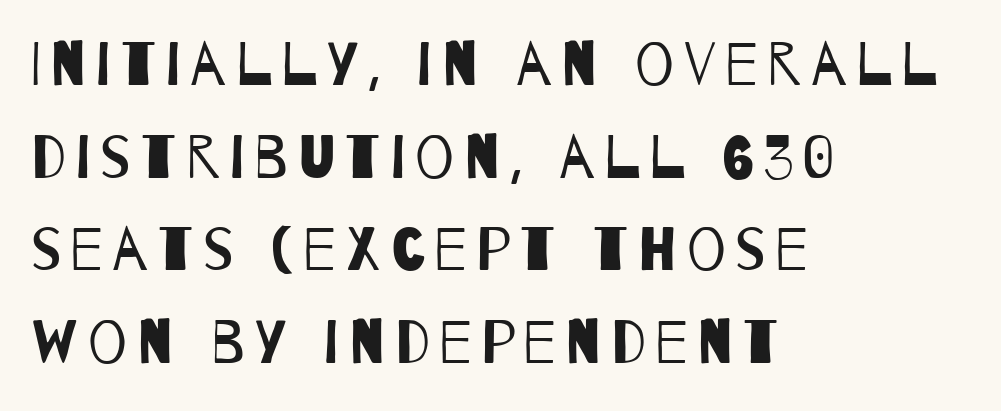
The image shows 61 px regular-weight, condensed sans-serif type; set left-aligned, normal line spacing (1.52x), not underlined; low stroke contrast and a large x-height.
